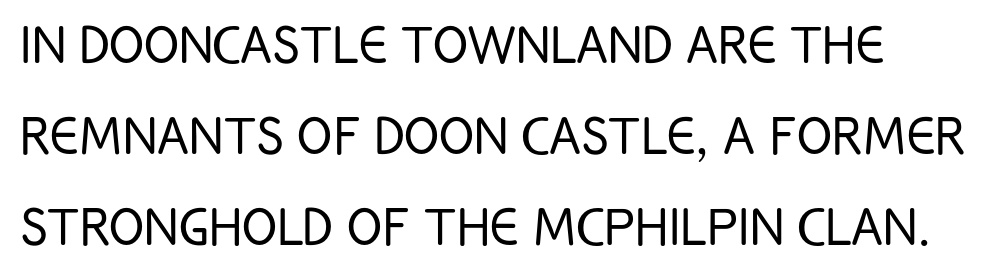
Nothing sits at the stroke ends, so this counts as sans-serif. Each word holds together tightly as a unit, with standard inter-letter gaps. A typesetter would call this proportional, since set widths differ per character. Clear beneath every line of the passage. The axis of the letterforms is exactly vertical.
